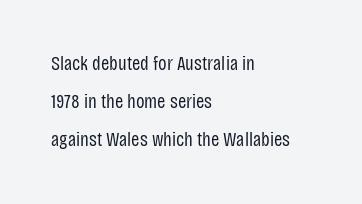
{"italic": "no", "bold": "no", "underline": "no", "align": "left", "line_spacing": "loose", "line_spacing_ratio": 1.91, "letter_spacing": "normal", "letter_spacing_em": 0.0, "glyph_px": 20}
